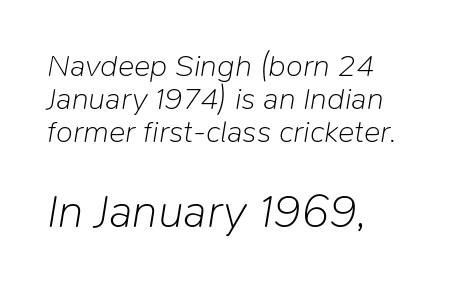
Q: Is the text bold? A: No.
Q: Is the text italic (slanted)? A: Yes, it leans right by about 9 degrees.
Q: Is the text underlined? A: No.
Q: Is the spacing between letters normal or unusually wide? A: Normal.
Q: Is the spacing between lines tight, normal or loose? A: Tight.
Q: Which block of text is set in a larger size, the first (top) or the second (bottom)? A: The second (bottom) one.
Q: Width (condensed, normal, or wide)? A: Normal.
Q: Stroke contrast? A: Low.
Q: x-height? A: Medium.
Q: Monospaced? A: No.
